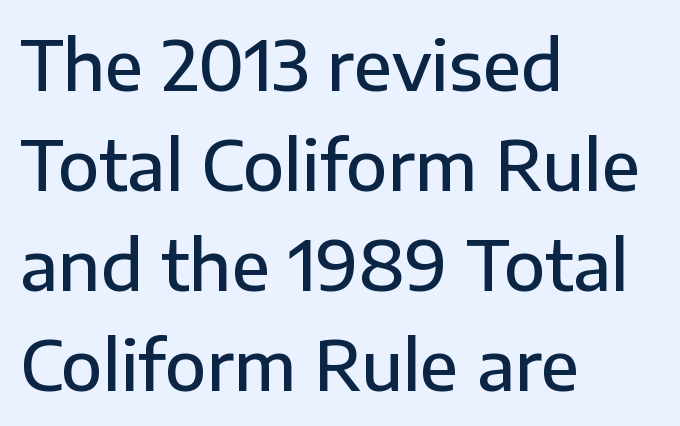
The image shows 68 px semibold sans-serif type, upright; set left-aligned, normal line spacing (1.47x), normal letter spacing, not underlined; low stroke contrast and a medium x-height.
